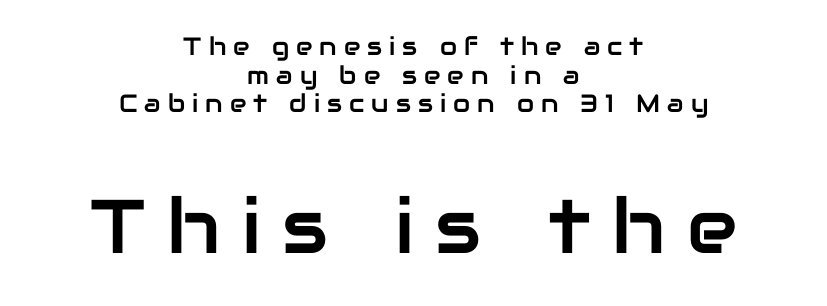
The image shows 76 px sans-serif type, upright; set centered, tight line spacing (1.15x), unusually wide letter spacing (+0.28 em), not underlined; the second (bottom) block is 3.04x larger; low stroke contrast and a medium x-height.
